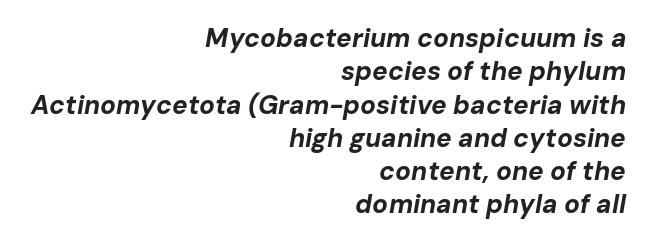
The image shows 26 px bold type, italic (leaning right); set right-aligned, normal line spacing (1.28x), normal letter spacing, not underlined.
